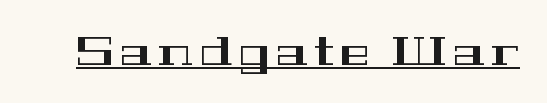
The image shows 40 px wide serif type, upright; set underlined; high stroke contrast and a medium x-height.
